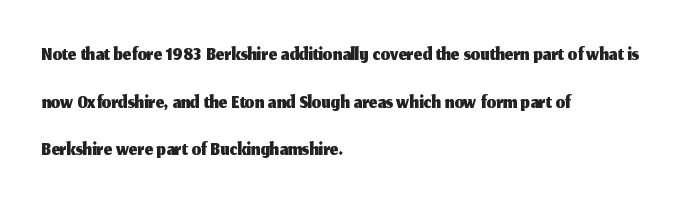
Regular leading. The gaps between neighbouring characters are ordinary and unremarkable. A typesetter would mark this as roman, not italic. The text was rendered using a sans face with plain stroke endings.
